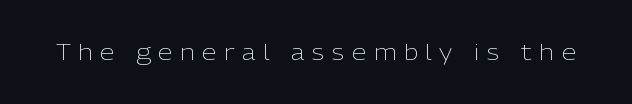
The image shows 21 px text type, upright; set unusually wide letter spacing (+0.35 em), not underlined.
